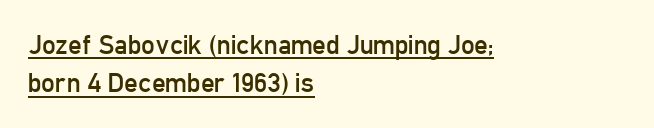
{"italic": "no", "bold": "no", "underline": "yes", "align": "left", "line_spacing": "normal", "line_spacing_ratio": 1.42, "letter_spacing": "normal", "letter_spacing_em": 0.0, "glyph_px": 27}
